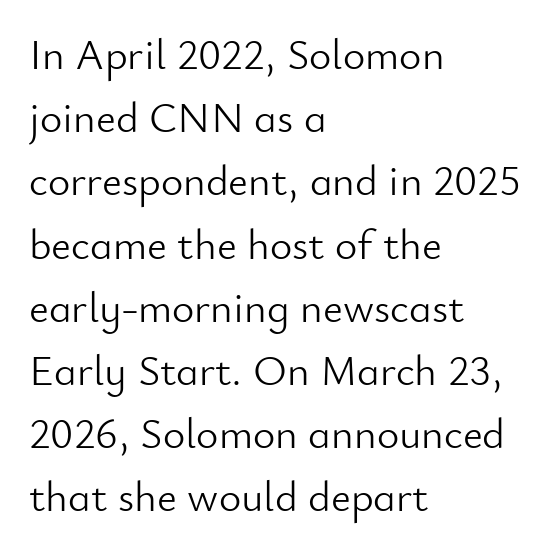
All the whitespace from short lines collects on the right. This rendering leaves character spacing at its baseline value. Spacing verdict: proportional, widths tailored to each character. Type without underlining.
